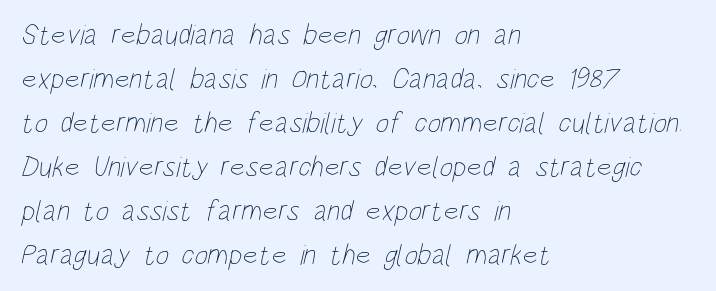
Does extra space separate the letters? No, they use regular spacing. The weight would be labelled regular, book, light, or lighter still. Bare-footed words on every line. Horizontal bands of white between lines are of average thickness.
